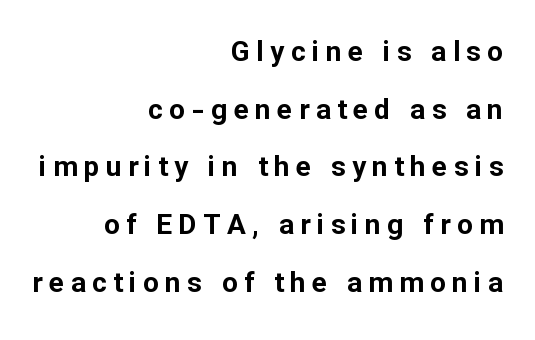
The type is letterspaced generously, with wide tracking. Heft: maximum for text — a bold. Each letter keeps its own natural width here, so spacing adapts to shape. Airy leading. Each line ends at the same right margin while the left side varies. The type family on display is of the sans-serif kind.
